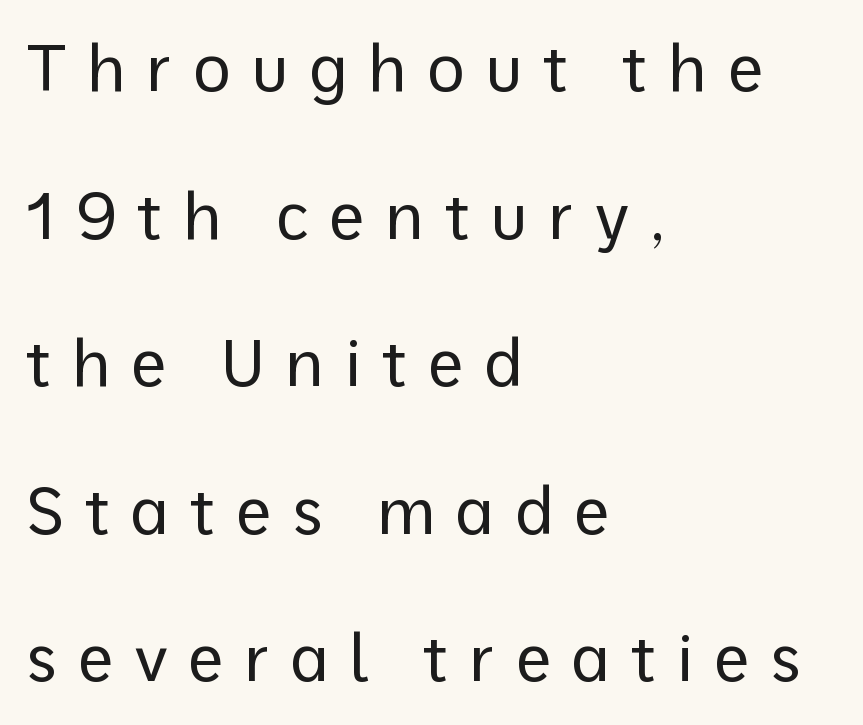
The image shows 65 px regular-weight sans-serif type, upright; set left-aligned, loose line spacing (2.27x), unusually wide letter spacing (+0.31 em), not underlined; low stroke contrast and a medium x-height.
